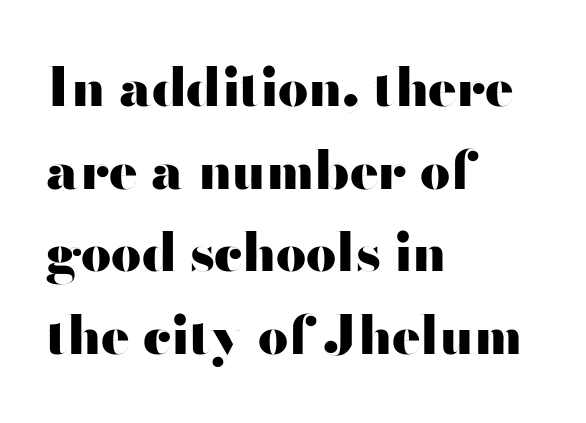
Interline gaps are of average width in this sample. Letters rest on an invisible, unmarked baseline. These lines keep a tight, regular rhythm from letter to letter. Think of a printed novel: that variable character pitch is what you see here. The paragraph has a hard left edge and a soft right edge.
